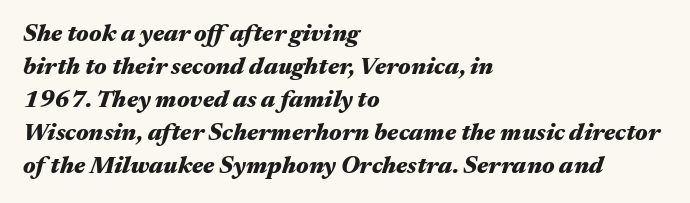
A typesetter would mark this as italic. Rule under the text: the space is simply empty. No extra tracking has been applied to these lines. What weight is shown? A full bold with thick strokes. This sample is left-justified, so line endings fall wherever the words run out.
